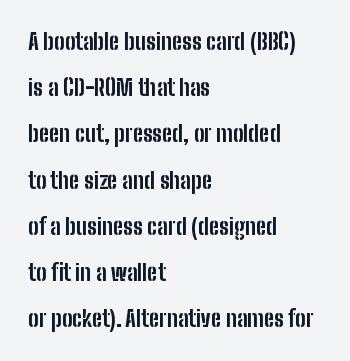
Q: Is the text bold? A: Yes.
Q: Is the text italic (slanted)? A: No, it is upright.
Q: Is the text underlined? A: No.
Q: How is the paragraph aligned? A: Left-aligned.
Q: Is the spacing between letters normal or unusually wide? A: Normal.
Q: Is the spacing between lines tight, normal or loose? A: Loose.
